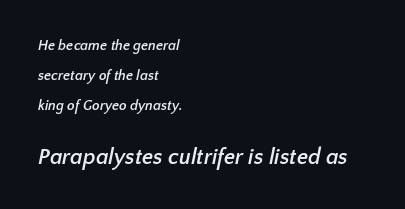
The image shows 22 px bold type; set left-aligned, loose line spacing (2.14x), normal letter spacing, not underlined; the second (bottom) block is 1.57x larger.
